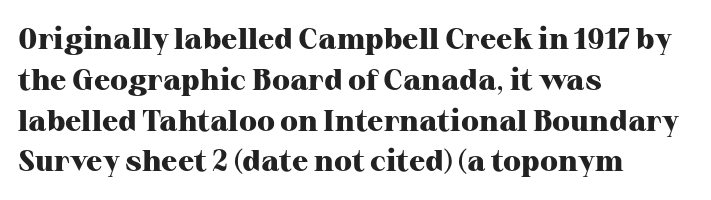
{"serif": "yes", "italic": "no", "bold": "yes", "weight": "heavy", "width": "normal", "stroke_contrast": "high", "x_height": "medium", "monospaced": "no", "underline": "no", "align": "left", "line_spacing": "normal", "line_spacing_ratio": 1.36, "letter_spacing": "normal", "letter_spacing_em": 0.0, "glyph_px": 30}
